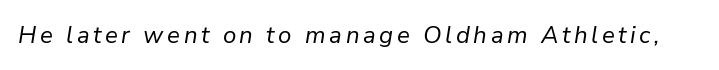
The image shows 24 px text type, italic (leaning right); set not underlined.
